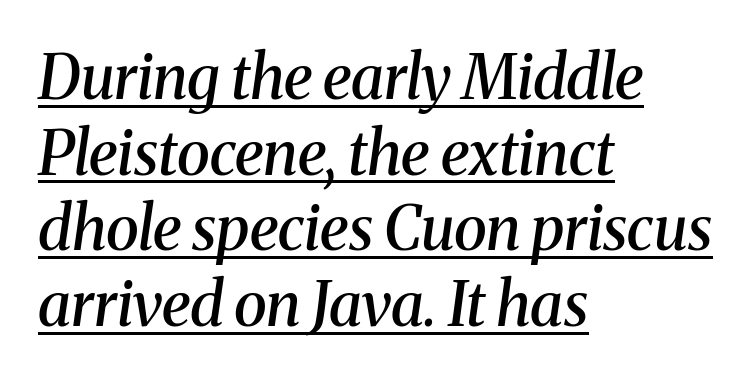
{"serif": "yes", "italic": "yes", "lean": "right", "slant_degrees": 8, "bold": "semi", "weight": "semibold", "width": "normal", "stroke_contrast": "medium", "x_height": "medium", "monospaced": "no", "underline": "yes", "align": "left", "line_spacing_ratio": 1.24, "letter_spacing": "normal", "letter_spacing_em": 0.0, "glyph_px": 61}
